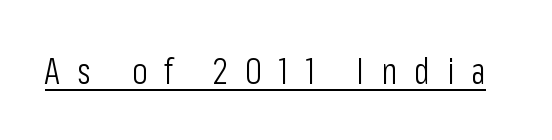
{"serif": "no", "italic": "no", "bold": "no", "weight": "light", "width": "condensed", "stroke_contrast": "low", "x_height": "medium", "monospaced": "no", "underline": "yes", "letter_spacing": "wide", "letter_spacing_em": 0.47, "glyph_px": 36}
